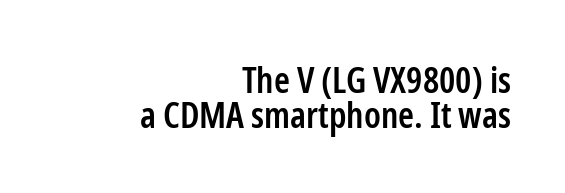
{"serif": "no", "italic": "no", "bold": "semi", "weight": "semibold", "width": "condensed", "stroke_contrast": "low", "x_height": "medium", "monospaced": "no", "underline": "no", "align": "right", "line_spacing": "tight", "line_spacing_ratio": 0.96, "letter_spacing": "normal", "letter_spacing_em": 0.0, "glyph_px": 36}
